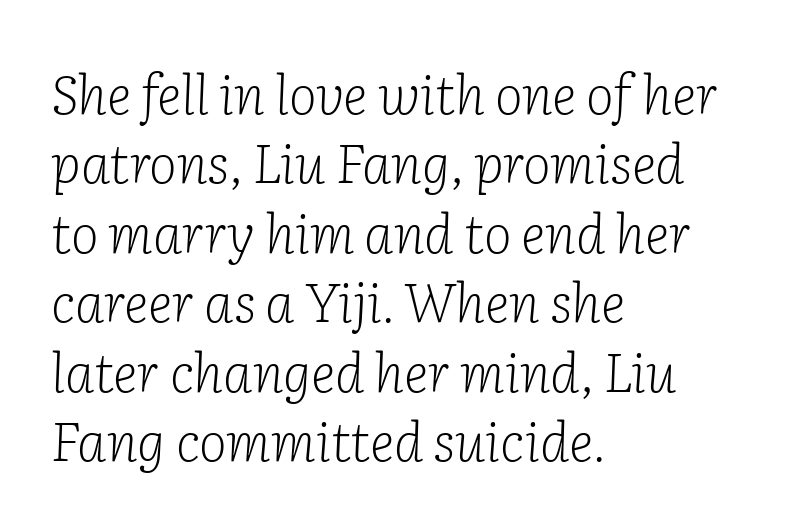
{"serif": "yes", "italic": "yes", "lean": "right", "slant_degrees": 2, "bold": "no", "weight": "light", "width": "normal", "stroke_contrast": "low", "x_height": "medium", "monospaced": "no", "underline": "no", "align": "left", "line_spacing": "normal", "line_spacing_ratio": 1.31, "letter_spacing": "normal", "letter_spacing_em": 0.0, "glyph_px": 53}
